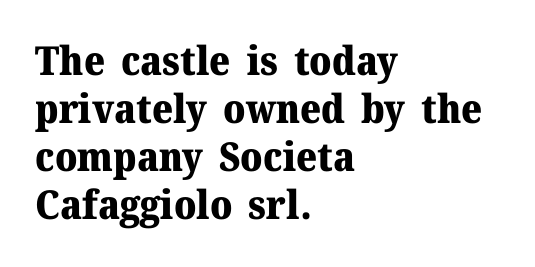
Q: Is the text bold? A: Yes.
Q: Is the text italic (slanted)? A: No, it is upright.
Q: Is the typeface a serif or a sans-serif typeface? A: Serif.
Q: Is the text underlined? A: No.
Q: How is the paragraph aligned? A: Left-aligned.
Q: Is the spacing between letters normal or unusually wide? A: Normal.
Q: Width (condensed, normal, or wide)? A: Normal.
Q: Stroke contrast? A: Medium.
Q: x-height? A: Medium.
Q: Monospaced? A: No.
